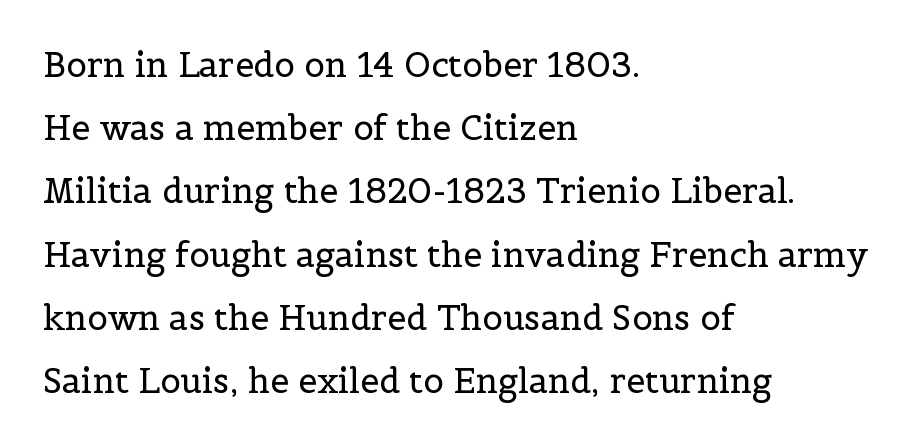
All the whitespace from short lines collects on the right. The axis of the letterforms is exactly vertical. Quick note: underline off. Examine the stroke ends and you'll spot serifs. Stroke thickness stays within the range of a standard reading face or lighter.
